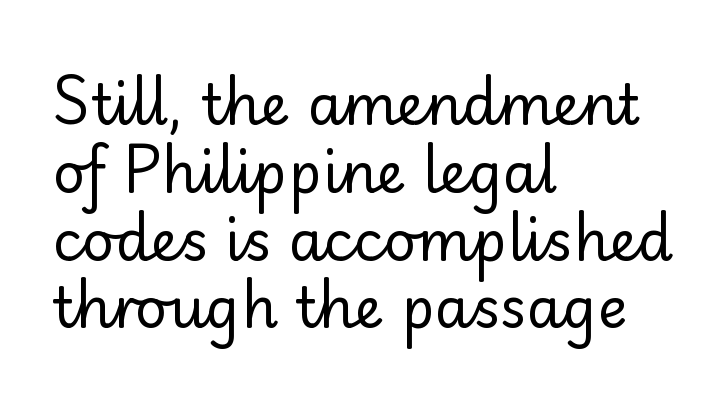
Q: Is the text bold? A: No.
Q: Is the text italic (slanted)? A: No, it is upright.
Q: Is the typeface a serif or a sans-serif typeface? A: Sans-serif.
Q: Is the text underlined? A: No.
Q: How is the paragraph aligned? A: Left-aligned.
Q: Is the spacing between letters normal or unusually wide? A: Normal.
Q: Width (condensed, normal, or wide)? A: Normal.
Q: Stroke contrast? A: Low.
Q: x-height? A: Small.
Q: Monospaced? A: No.
